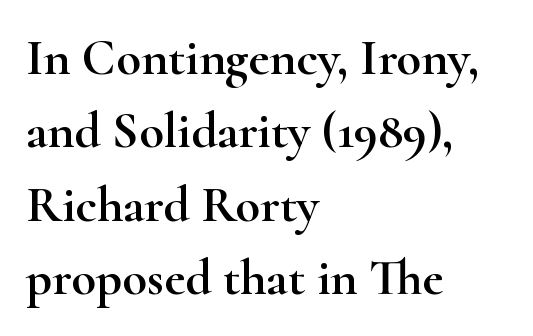
Q: Is the text italic (slanted)? A: No, it is upright.
Q: Is the typeface a serif or a sans-serif typeface? A: Serif.
Q: Is the text underlined? A: No.
Q: How is the paragraph aligned? A: Left-aligned.
Q: Is the spacing between letters normal or unusually wide? A: Normal.
Q: Is the spacing between lines tight, normal or loose? A: Normal.
Q: Width (condensed, normal, or wide)? A: Wide.
Q: Stroke contrast? A: High.
Q: x-height? A: Small.
Q: Monospaced? A: No.
